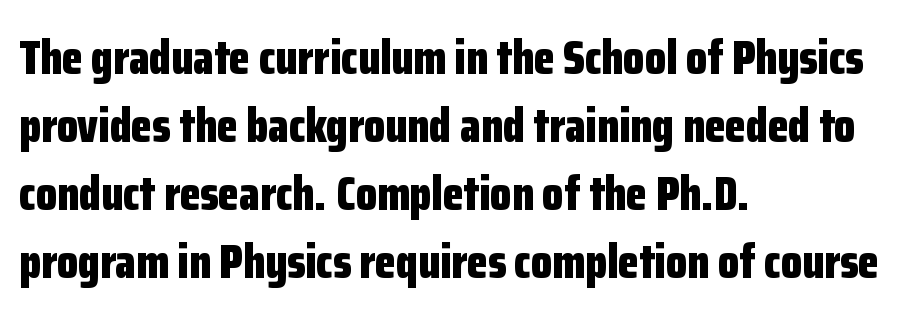
Q: Is the text bold? A: Yes.
Q: Is the text italic (slanted)? A: No, it is upright.
Q: Is the typeface a serif or a sans-serif typeface? A: Sans-serif.
Q: Is the text underlined? A: No.
Q: How is the paragraph aligned? A: Left-aligned.
Q: Is the spacing between letters normal or unusually wide? A: Normal.
Q: Is the spacing between lines tight, normal or loose? A: Normal.
Q: Width (condensed, normal, or wide)? A: Condensed.
Q: Stroke contrast? A: Low.
Q: x-height? A: Medium.
Q: Monospaced? A: No.
